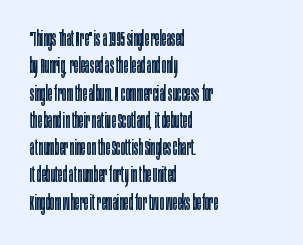
Q: Is the text bold? A: No.
Q: Is the text italic (slanted)? A: No, it is upright.
Q: Is the text underlined? A: No.
Q: How is the paragraph aligned? A: Left-aligned.
Q: Is the spacing between letters normal or unusually wide? A: Normal.
Q: Is the spacing between lines tight, normal or loose? A: Normal.
